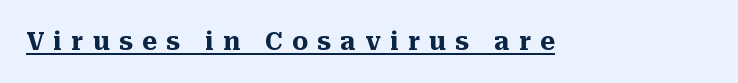
The image shows 25 px bold type, upright; set unusually wide letter spacing (+0.38 em), underlined.
